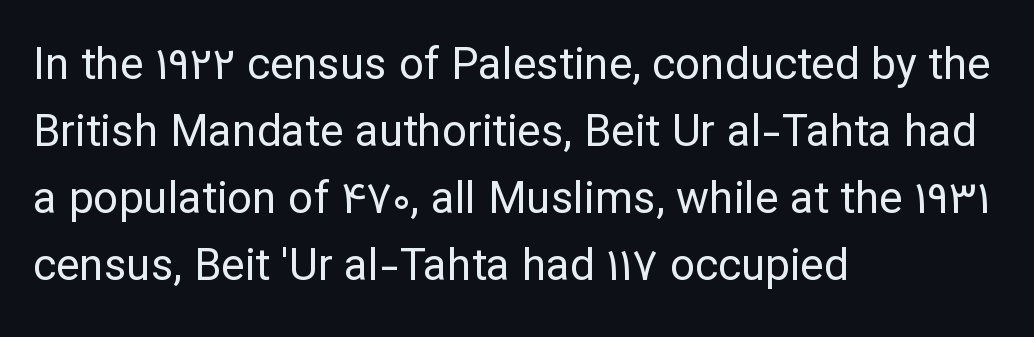
{"serif": "no", "italic": "no", "bold": "no", "weight": "regular", "width": "normal", "stroke_contrast": "low", "x_height": "medium", "monospaced": "no", "underline": "no", "align": "left", "line_spacing": "normal", "line_spacing_ratio": 1.52, "letter_spacing": "normal", "letter_spacing_em": 0.0, "glyph_px": 44}
